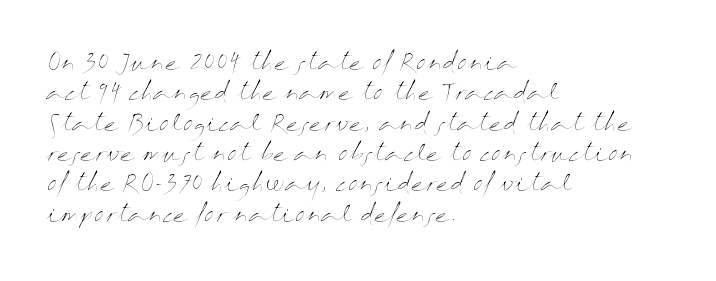
Q: Is the text bold? A: No.
Q: Is the text italic (slanted)? A: Yes.
Q: Is the text underlined? A: No.
Q: How is the paragraph aligned? A: Left-aligned.
Q: Is the spacing between letters normal or unusually wide? A: Normal.
Q: Is the spacing between lines tight, normal or loose? A: Normal.
